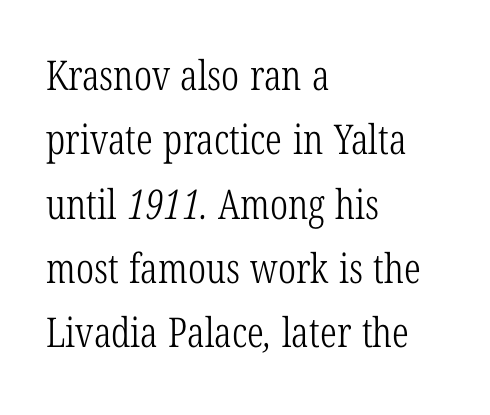
Q: Is the text bold? A: No.
Q: Is the typeface a serif or a sans-serif typeface? A: Serif.
Q: Is the text underlined? A: No.
Q: How is the paragraph aligned? A: Left-aligned.
Q: Is the spacing between letters normal or unusually wide? A: Normal.
Q: Is the spacing between lines tight, normal or loose? A: Normal.
Q: Width (condensed, normal, or wide)? A: Condensed.
Q: Stroke contrast? A: Low.
Q: x-height? A: Medium.
Q: Monospaced? A: No.
